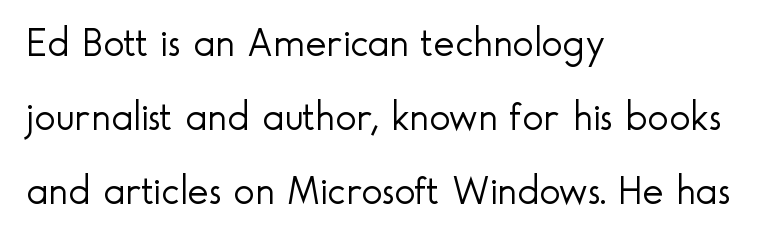
Q: Is the text bold? A: No.
Q: Is the text italic (slanted)? A: No, it is upright.
Q: Is the typeface a serif or a sans-serif typeface? A: Sans-serif.
Q: Is the text underlined? A: No.
Q: How is the paragraph aligned? A: Left-aligned.
Q: Is the spacing between letters normal or unusually wide? A: Normal.
Q: Width (condensed, normal, or wide)? A: Normal.
Q: x-height? A: Small.
Q: Monospaced? A: No.
